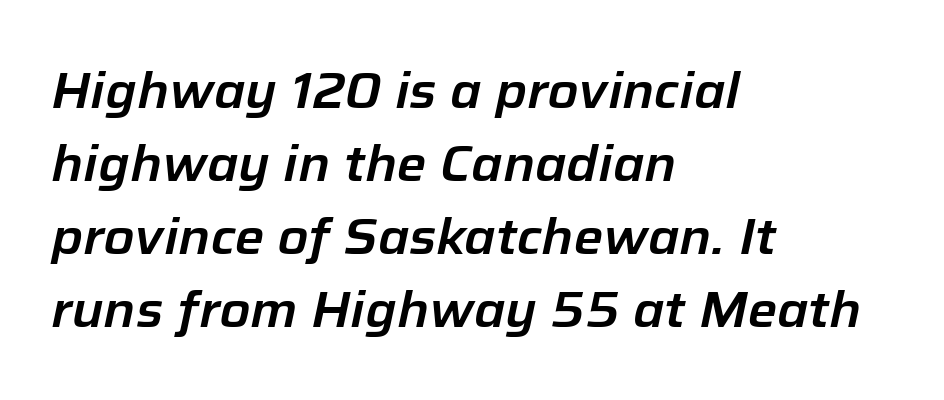
The image shows 50 px text type, italic (leaning right); set left-aligned, normal line spacing (1.46x), normal letter spacing, not underlined; low stroke contrast and a medium x-height.
